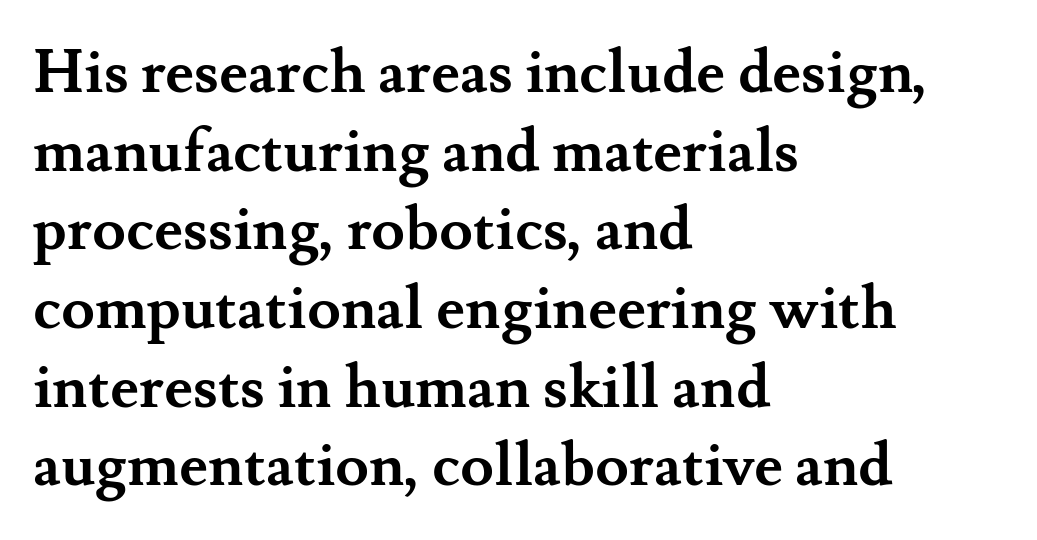
{"serif": "yes", "italic": "no", "bold": "yes", "weight": "semibold", "width": "normal", "stroke_contrast": "medium", "x_height": "small", "monospaced": "no", "underline": "no", "align": "left", "line_spacing": "normal", "line_spacing_ratio": 1.29, "letter_spacing": "normal", "letter_spacing_em": 0.0, "glyph_px": 61}
